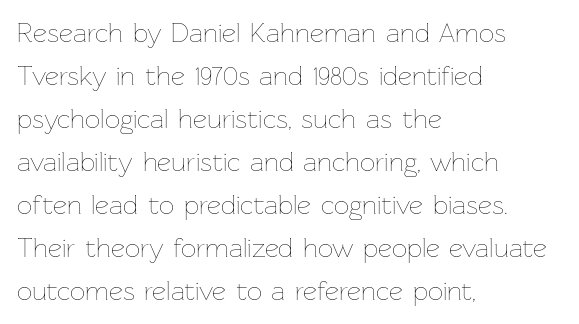
The image shows 27 px text type, upright; set left-aligned, normal line spacing (1.59x), normal letter spacing, not underlined.
